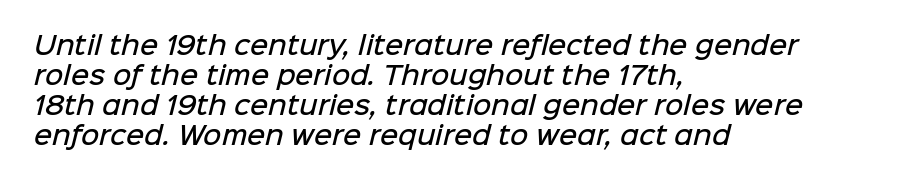
Standard letterfit; no display-style spreading of the glyphs. The words here are not underlined. The passage shown is semibold, sitting just below true bold. The lines in this sample share a left origin and differ only in where they stop.
